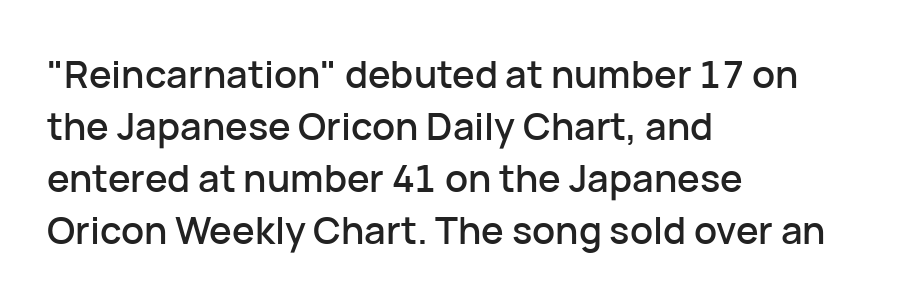
Q: Is the text italic (slanted)? A: No, it is upright.
Q: Is the typeface a serif or a sans-serif typeface? A: Sans-serif.
Q: Is the text underlined? A: No.
Q: How is the paragraph aligned? A: Left-aligned.
Q: Is the spacing between letters normal or unusually wide? A: Normal.
Q: Is the spacing between lines tight, normal or loose? A: Normal.
Q: Width (condensed, normal, or wide)? A: Normal.
Q: Stroke contrast? A: Low.
Q: x-height? A: Medium.
Q: Monospaced? A: No.
